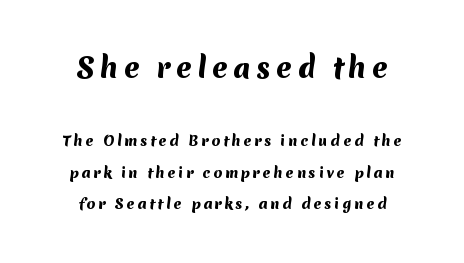
The image shows 27 px bold type; set centered, loose line spacing (2.25x), not underlined; the first (top) block is 1.93x larger.
